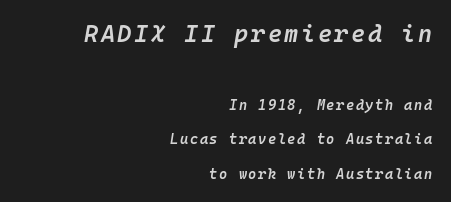
{"italic": "yes", "lean": "right", "slant_degrees": 10, "bold": "semi", "underline": "no", "align": "right", "line_spacing": "loose", "line_spacing_ratio": 2.45, "larger_block": "first", "size_ratio": 1.71, "glyph_px": 24}
